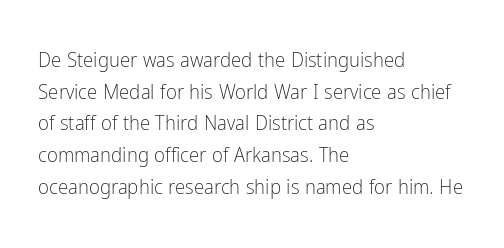
The image shows 21 px text type, upright; set left-aligned, normal line spacing (1.51x), normal letter spacing, not underlined.
